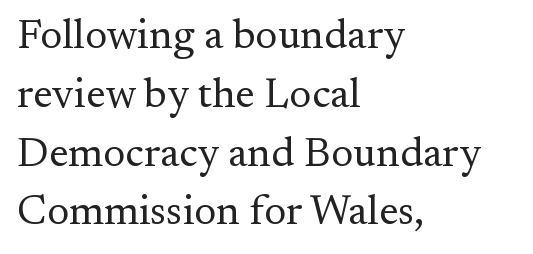
Designer's note — italics off, roman on. Proportional: the letters do not fall into vertical columns. The space between consecutive lines is moderate. A student would call this left alignment; a typographer would say flush left, rag right. No letter is thick-stroked: the sample isn't bold.
